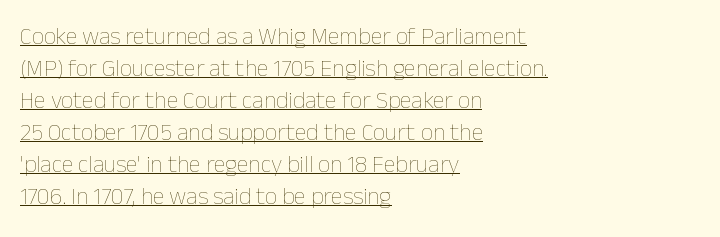
Q: Is the text bold? A: No.
Q: Is the text italic (slanted)? A: No, it is upright.
Q: Is the text underlined? A: Yes.
Q: How is the paragraph aligned? A: Left-aligned.
Q: Is the spacing between letters normal or unusually wide? A: Normal.
Q: Is the spacing between lines tight, normal or loose? A: Normal.
